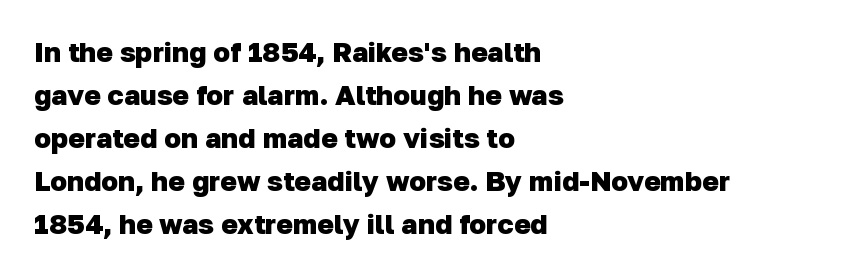
The image shows 28 px heavy sans-serif type; set left-aligned, normal line spacing (1.54x), normal letter spacing, not underlined; low stroke contrast and a medium x-height.
